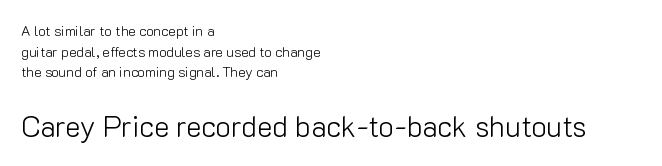
Note the varied advance widths — an 'i' is clearly narrower than an 'm'. Horizontal bands of white between lines are of average thickness. The type family on display is of the sans-serif kind. The typesetter chose a ragged-right arrangement here.
